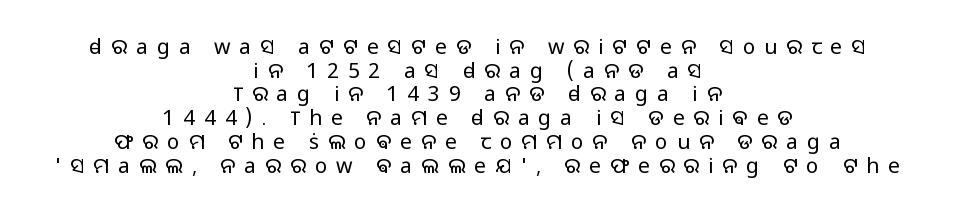
The image shows 21 px text type, upright; set centered, tight line spacing (1.13x), unusually wide letter spacing (+0.43 em), not underlined.
